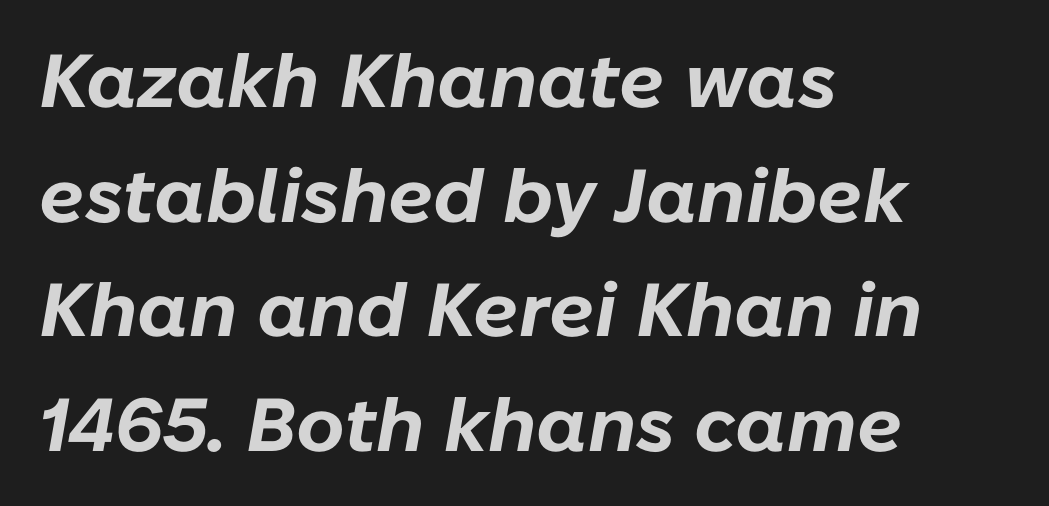
The image shows 75 px bold type, italic (leaning right); set left-aligned, normal line spacing (1.53x), normal letter spacing, not underlined; low stroke contrast and a medium x-height.
